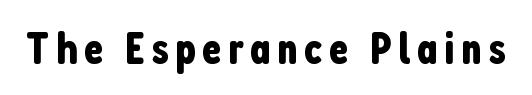
{"serif": "no", "italic": "no", "width": "condensed", "stroke_contrast": "low", "x_height": "medium", "monospaced": "no", "underline": "no", "glyph_px": 45}
